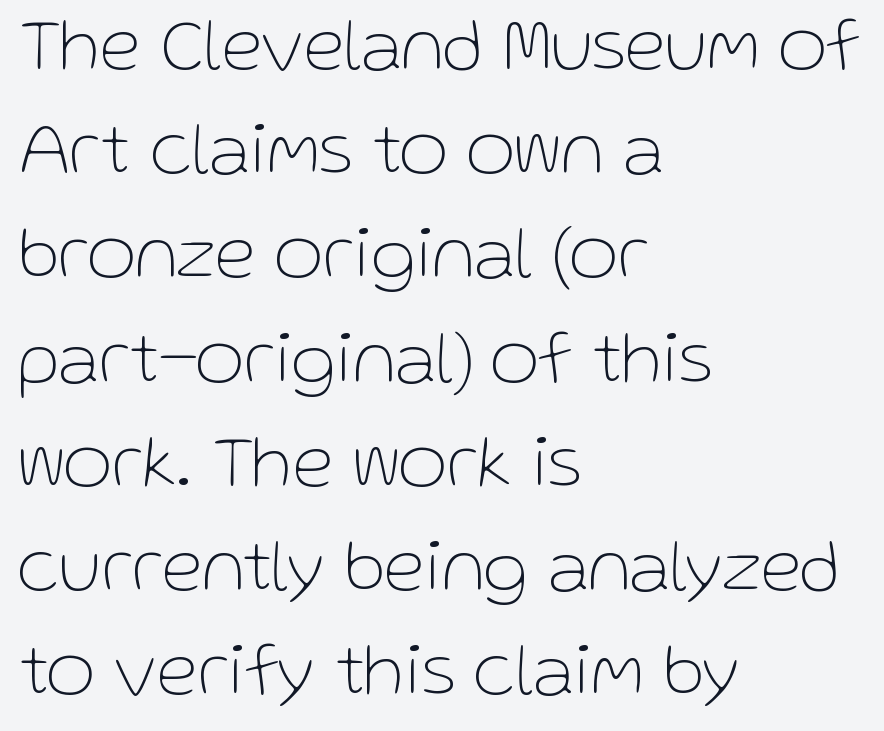
The image shows 75 px thin sans-serif type, upright; set left-aligned, normal line spacing (1.39x), normal letter spacing, not underlined; low stroke contrast and a medium x-height.
